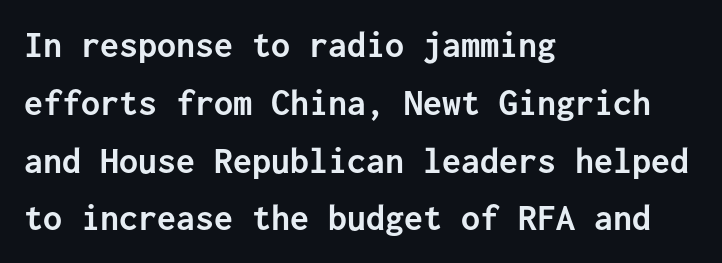
{"serif": "no", "italic": "no", "bold": "yes", "weight": "semibold", "width": "normal", "stroke_contrast": "low", "x_height": "medium", "monospaced": "yes", "underline": "no", "align": "left", "line_spacing": "normal", "line_spacing_ratio": 1.52, "letter_spacing": "normal", "letter_spacing_em": 0.0, "glyph_px": 38}
